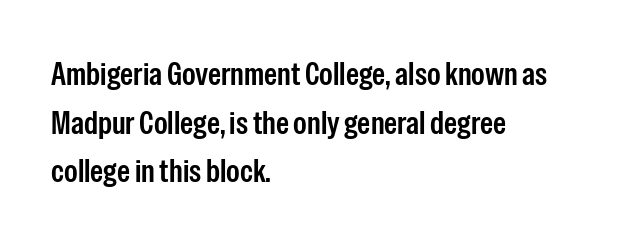
{"serif": "no", "italic": "no", "bold": "semi", "weight": "semibold", "width": "condensed", "stroke_contrast": "low", "x_height": "medium", "monospaced": "no", "underline": "no", "align": "left", "line_spacing": "normal", "line_spacing_ratio": 1.47, "letter_spacing": "normal", "letter_spacing_em": 0.0, "glyph_px": 33}
